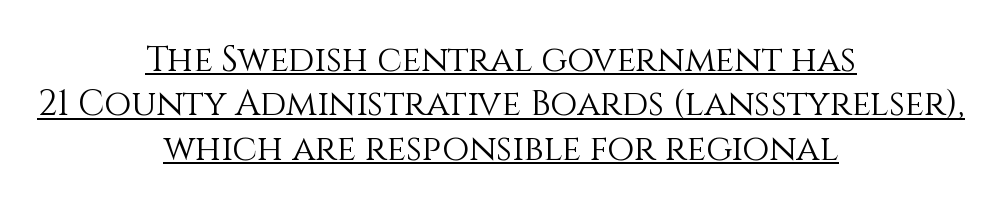
Characters follow at the spacing the type designer built in. Each stroke keeps to a modest, everyday thickness or less. Notice how the stems are strictly vertical — no italics here. Alignment: centered.
